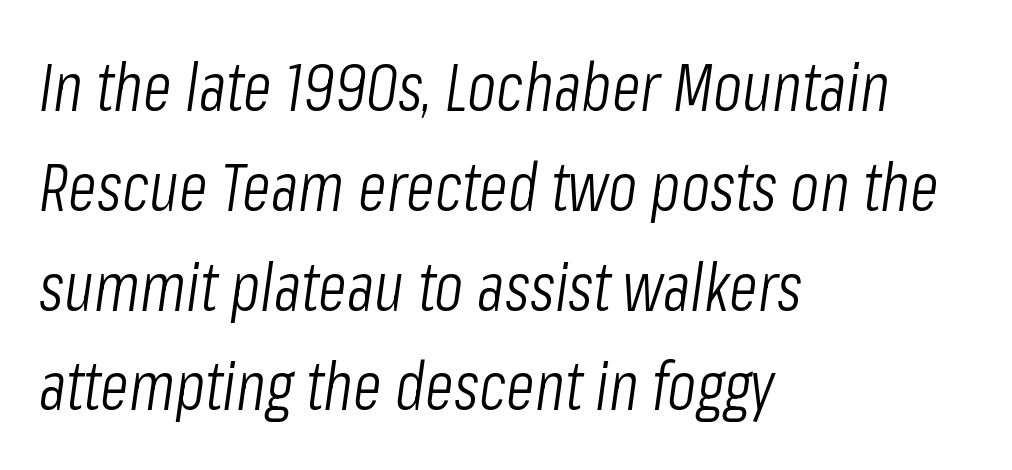
Q: Is the text bold? A: No.
Q: Is the text italic (slanted)? A: Yes, it leans right by about 8 degrees.
Q: Is the text underlined? A: No.
Q: How is the paragraph aligned? A: Left-aligned.
Q: Is the spacing between letters normal or unusually wide? A: Normal.
Q: Is the spacing between lines tight, normal or loose? A: Normal.
Q: Width (condensed, normal, or wide)? A: Condensed.
Q: Stroke contrast? A: Low.
Q: x-height? A: Medium.
Q: Monospaced? A: No.
